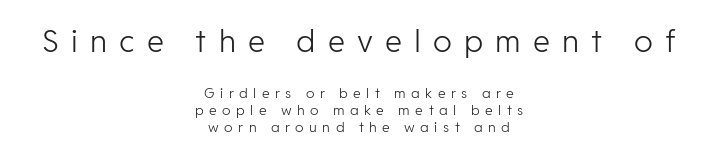
The image shows 31 px light sans-serif type, upright; set centered, line spacing 1.22x, unusually wide letter spacing (+0.39 em), not underlined; the first (top) block is 2.21x larger; low stroke contrast and a medium x-height.
